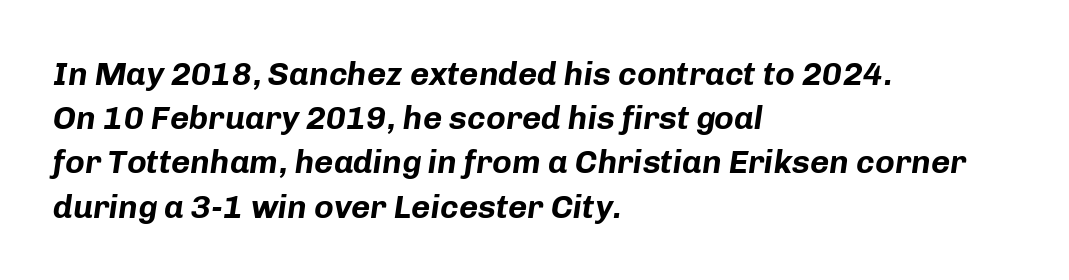
Q: Is the text bold? A: Yes.
Q: Is the text italic (slanted)? A: Yes, it leans right by about 8 degrees.
Q: Is the text underlined? A: No.
Q: How is the paragraph aligned? A: Left-aligned.
Q: Is the spacing between letters normal or unusually wide? A: Normal.
Q: Is the spacing between lines tight, normal or loose? A: Normal.
Q: Width (condensed, normal, or wide)? A: Normal.
Q: Stroke contrast? A: Low.
Q: x-height? A: Medium.
Q: Monospaced? A: No.
